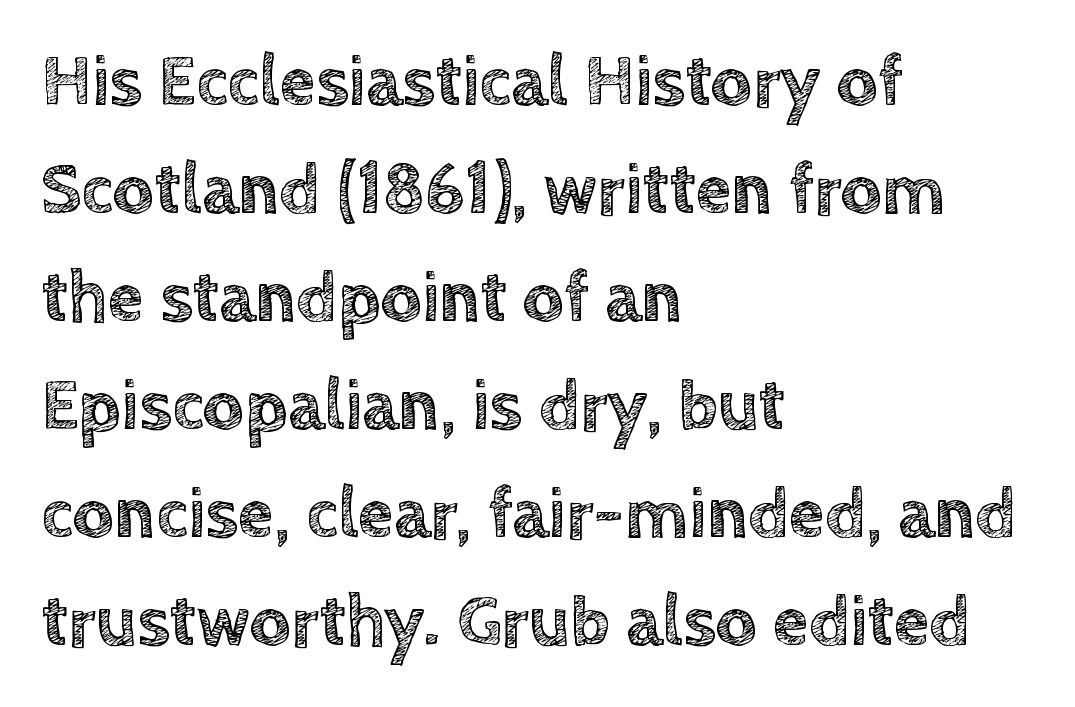
Q: Is the text italic (slanted)? A: No, it is upright.
Q: Is the text underlined? A: No.
Q: How is the paragraph aligned? A: Left-aligned.
Q: Is the spacing between letters normal or unusually wide? A: Normal.
Q: Is the spacing between lines tight, normal or loose? A: Normal.
Q: Width (condensed, normal, or wide)? A: Normal.
Q: x-height? A: Large.
Q: Monospaced? A: No.
